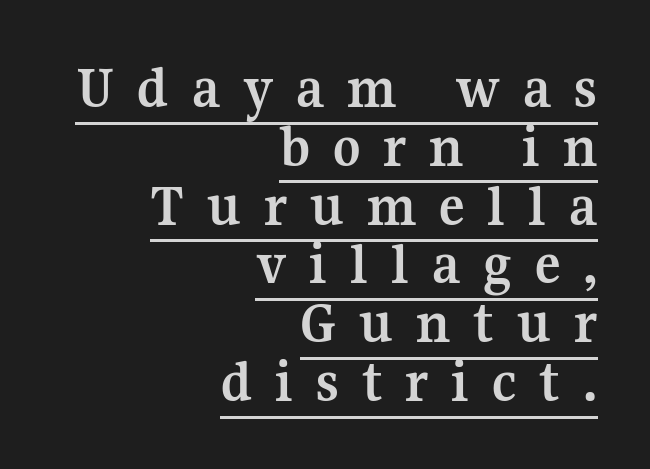
This sample has the flowing, uneven cadence of proportional lettering. All the whitespace from short lines collects on the left. Check the space under the baseline: a stroke is drawn there. Short note: letters widely spaced. The specimen reads as upright at a glance.
